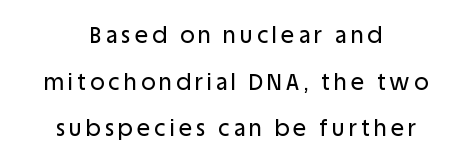
The image shows 22 px text type, upright; set centered, loose line spacing (2.12x), not underlined.
